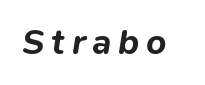
The image shows 35 px bold type, italic (leaning right); set not underlined; low stroke contrast and a medium x-height.
